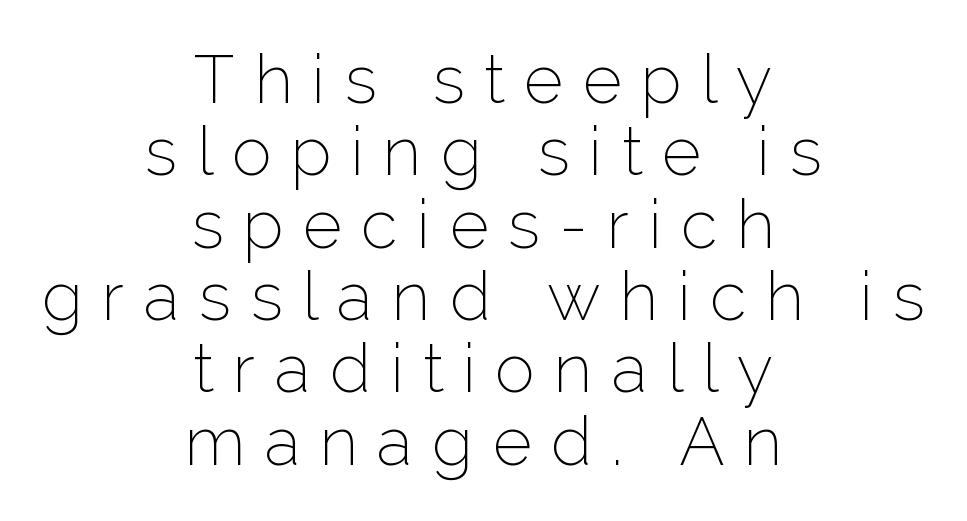
Q: Is the text bold? A: No.
Q: Is the text italic (slanted)? A: No, it is upright.
Q: Is the typeface a serif or a sans-serif typeface? A: Sans-serif.
Q: Is the text underlined? A: No.
Q: How is the paragraph aligned? A: Centered.
Q: Is the spacing between letters normal or unusually wide? A: Unusually wide.
Q: Is the spacing between lines tight, normal or loose? A: Tight.
Q: Width (condensed, normal, or wide)? A: Normal.
Q: Stroke contrast? A: Low.
Q: x-height? A: Medium.
Q: Monospaced? A: No.
